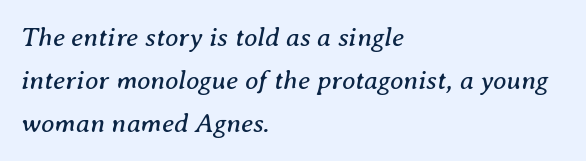
{"italic": "yes", "lean": "right", "slant_degrees": 8, "bold": "no", "underline": "no", "align": "left", "line_spacing": "normal", "line_spacing_ratio": 1.6, "letter_spacing": "normal", "letter_spacing_em": 0.0, "glyph_px": 27}
